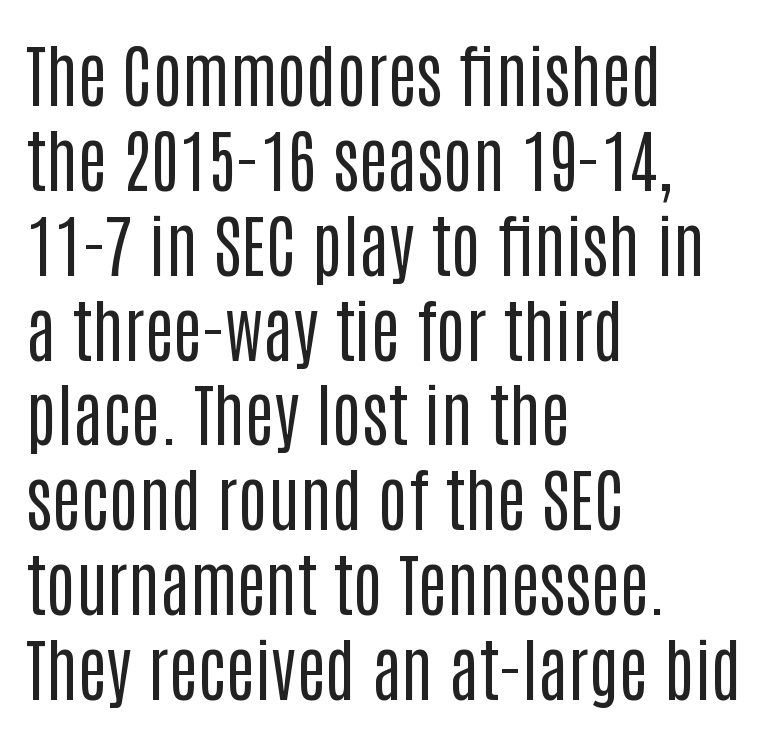
The image shows 69 px regular-weight, condensed sans-serif type, upright; set left-aligned, line spacing 1.23x, normal letter spacing, not underlined; low stroke contrast and a large x-height.
